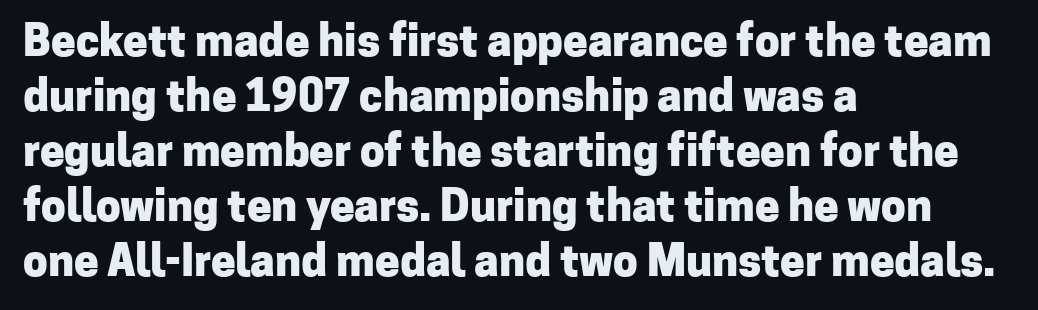
{"serif": "no", "italic": "no", "bold": "yes", "weight": "heavy", "width": "normal", "stroke_contrast": "low", "x_height": "medium", "monospaced": "no", "underline": "no", "align": "left", "line_spacing": "normal", "line_spacing_ratio": 1.25, "letter_spacing": "normal", "letter_spacing_em": 0.0, "glyph_px": 44}
